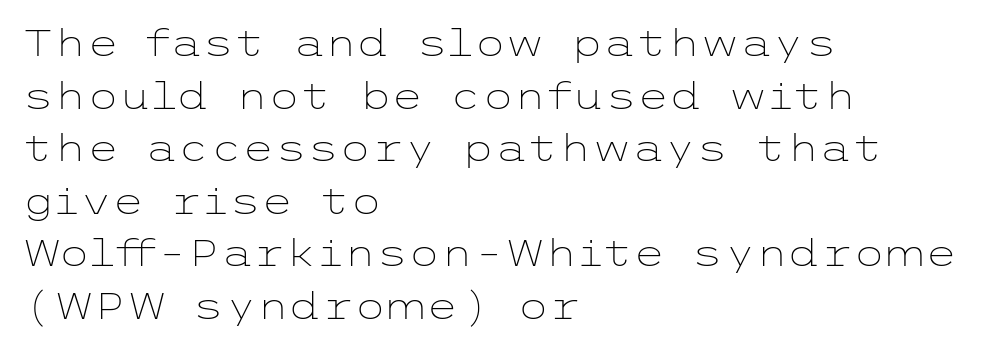
Q: Is the text bold? A: No.
Q: Is the text italic (slanted)? A: No, it is upright.
Q: Is the typeface a serif or a sans-serif typeface? A: Sans-serif.
Q: Is the text underlined? A: No.
Q: How is the paragraph aligned? A: Left-aligned.
Q: Is the spacing between letters normal or unusually wide? A: Normal.
Q: Is the spacing between lines tight, normal or loose? A: Normal.
Q: Width (condensed, normal, or wide)? A: Wide.
Q: Stroke contrast? A: Low.
Q: x-height? A: Medium.
